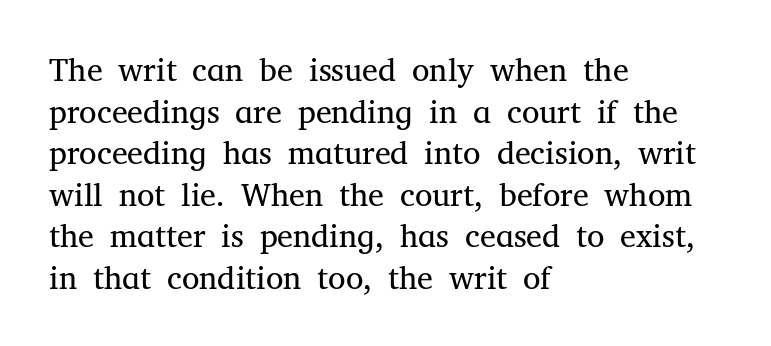
The image shows 32 px regular-weight serif type, upright; set left-aligned, normal line spacing (1.3x), normal letter spacing, not underlined; medium stroke contrast and a medium x-height.
